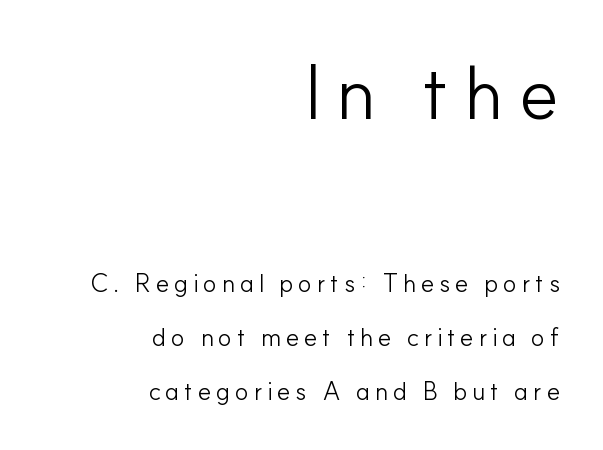
{"serif": "no", "italic": "no", "bold": "no", "weight": "light", "width": "normal", "stroke_contrast": "low", "x_height": "small", "monospaced": "no", "underline": "no", "align": "right", "line_spacing": "loose", "line_spacing_ratio": 2.15, "larger_block": "first", "size_ratio": 3.04, "glyph_px": 76}
